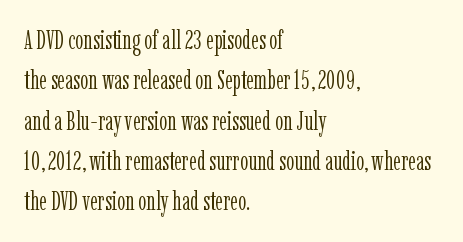
The image shows 26 px text type, upright; set left-aligned, normal line spacing (1.55x), normal letter spacing, not underlined.
